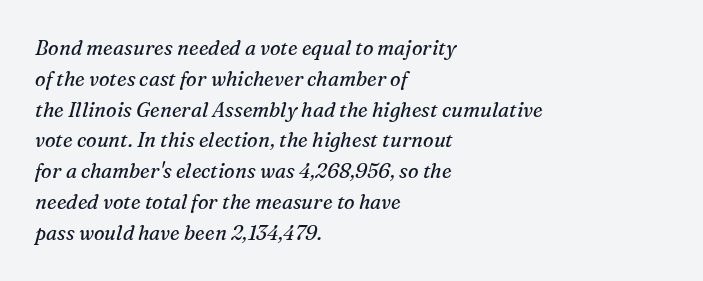
The image shows 20 px text type, italic (leaning right); set left-aligned, normal line spacing (1.54x), normal letter spacing, not underlined.
